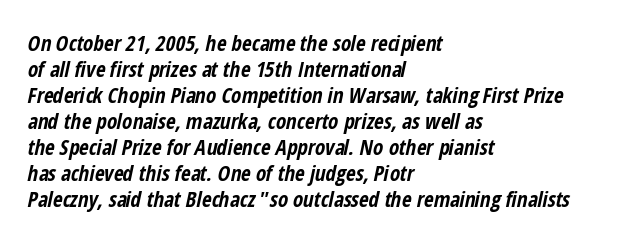
Q: Is the text bold? A: Yes.
Q: Is the text italic (slanted)? A: Yes, it leans right by about 12 degrees.
Q: Is the text underlined? A: No.
Q: How is the paragraph aligned? A: Left-aligned.
Q: Is the spacing between letters normal or unusually wide? A: Normal.
